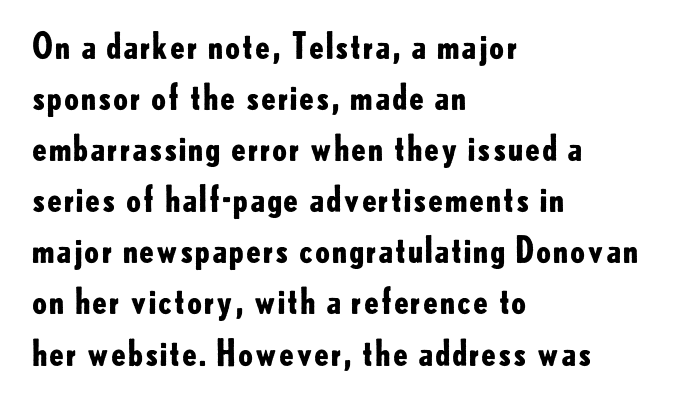
{"serif": "no", "italic": "no", "bold": "yes", "weight": "bold", "width": "normal", "stroke_contrast": "low", "x_height": "small", "monospaced": "no", "underline": "no", "align": "left", "line_spacing": "normal", "line_spacing_ratio": 1.46, "letter_spacing": "normal", "letter_spacing_em": 0.0, "glyph_px": 35}
